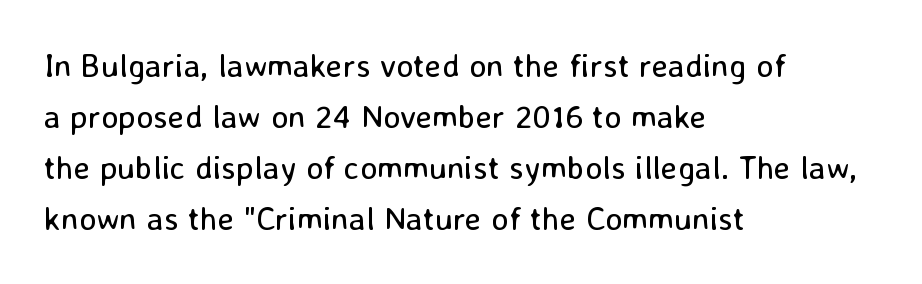
Q: Is the text bold? A: No.
Q: Is the text italic (slanted)? A: No, it is upright.
Q: Is the typeface a serif or a sans-serif typeface? A: Sans-serif.
Q: Is the text underlined? A: No.
Q: How is the paragraph aligned? A: Left-aligned.
Q: Is the spacing between letters normal or unusually wide? A: Normal.
Q: Is the spacing between lines tight, normal or loose? A: Normal.
Q: Width (condensed, normal, or wide)? A: Normal.
Q: Stroke contrast? A: Low.
Q: x-height? A: Medium.
Q: Monospaced? A: No.
